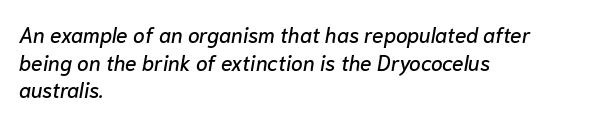
The paragraph shown leans on its left margin. The block of text has a typical density, with ordinary space between rows. The whole block is typeset with a tilt. Beneath every word, the page is bare. Observe the ordinary spacing: letters are neighbours, not strangers.
